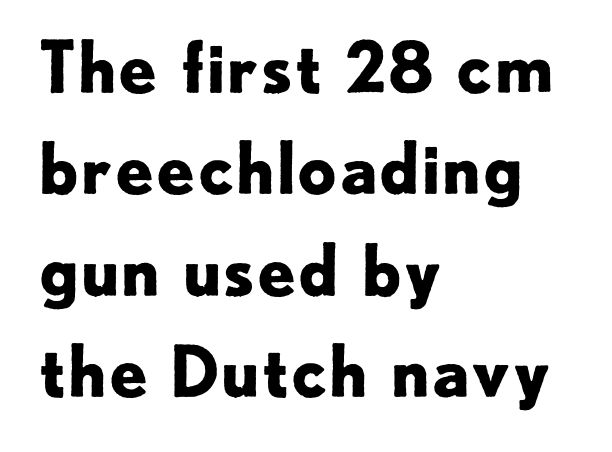
Default kerning and tracking; the words read as compact shapes. Reading down the block, your eye returns to a fixed left position each line. The rendering uses a bold face; every stroke is thick and dark. The lettering holds an erect, upright posture throughout. Leading matches the norm, producing a regular column. Descender tails drop into unmarked territory.
